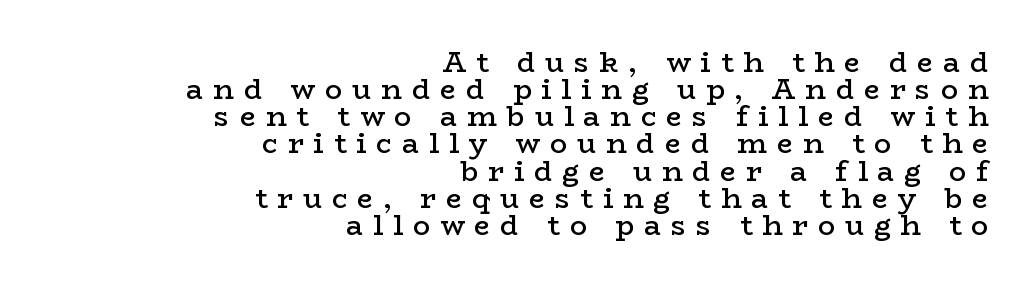
If you measured baseline to baseline, you'd find a short distance. Tracking value appears strongly positive — letters spread wide. This sample is right-justified, so line beginnings fall wherever the words allow. Just letters on the line, the space beneath them empty. Quick note: not italic, upright. You could not count columns in this text — the font is proportionally spaced.
